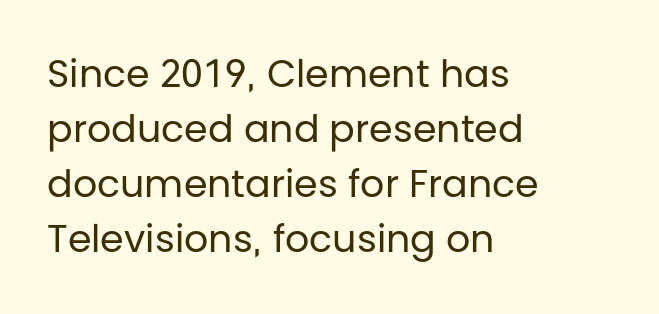
Q: Is the text bold? A: No.
Q: Is the text italic (slanted)? A: No, it is upright.
Q: Is the typeface a serif or a sans-serif typeface? A: Sans-serif.
Q: Is the text underlined? A: No.
Q: How is the paragraph aligned? A: Left-aligned.
Q: Is the spacing between letters normal or unusually wide? A: Normal.
Q: Is the spacing between lines tight, normal or loose? A: Normal.
Q: Width (condensed, normal, or wide)? A: Normal.
Q: Stroke contrast? A: Low.
Q: x-height? A: Large.
Q: Monospaced? A: No.
